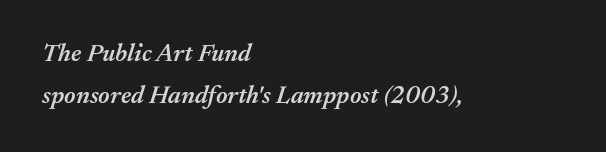
Line starts are locked; line ends wander. Leading: standard. Every letter is mildly thick-stroked: semibold rather than bold. Default kerning and tracking; the words read as compact shapes. The text carries the slant typical of an italic or oblique font. The space beneath each line is pristine and unruled.
